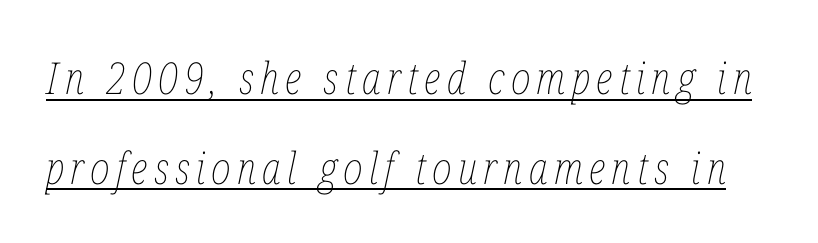
An italicized treatment has been applied to the whole sample. Summary of weight: not heavy and not bold. The letters advance in unequal steps, a hallmark of proportional type. Reading down the column, the eye jumps a long way to each next line. This sample carries an underscore along the baseline area.
